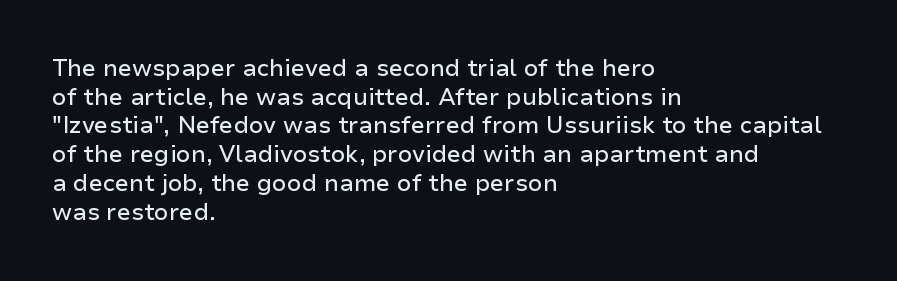
Q: Is the text italic (slanted)? A: No, it is upright.
Q: Is the text underlined? A: No.
Q: How is the paragraph aligned? A: Left-aligned.
Q: Is the spacing between letters normal or unusually wide? A: Normal.
Q: Is the spacing between lines tight, normal or loose? A: Normal.
